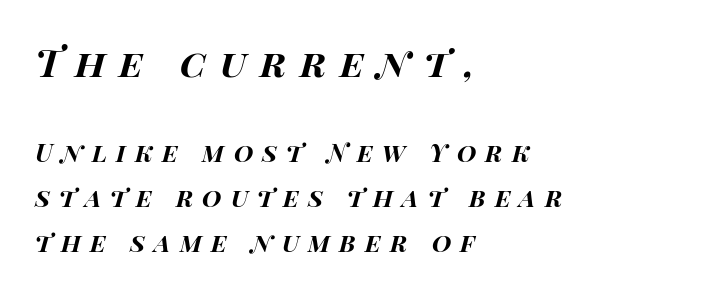
Someone cranked the tracking dial way up on this one. The more generous point size was reserved for the upper chunk. The rendering uses a bold face; every stroke is thick and dark. Visually the block forms a straight wall on the left and a jagged coastline on the right.
